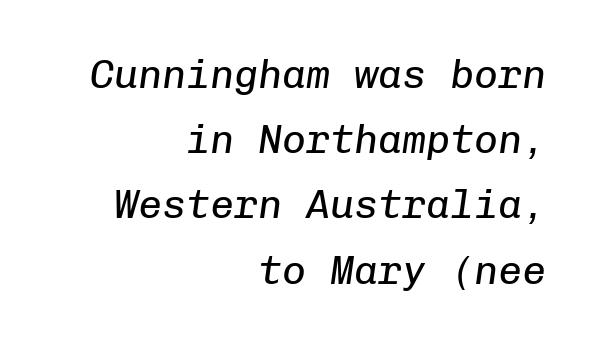
{"italic": "yes", "lean": "right", "slant_degrees": 8, "bold": "no", "weight": "regular", "width": "normal", "stroke_contrast": "low", "x_height": "medium", "monospaced": "yes", "underline": "no", "align": "right", "line_spacing": "normal", "line_spacing_ratio": 1.63, "letter_spacing": "normal", "letter_spacing_em": 0.0, "glyph_px": 40}
